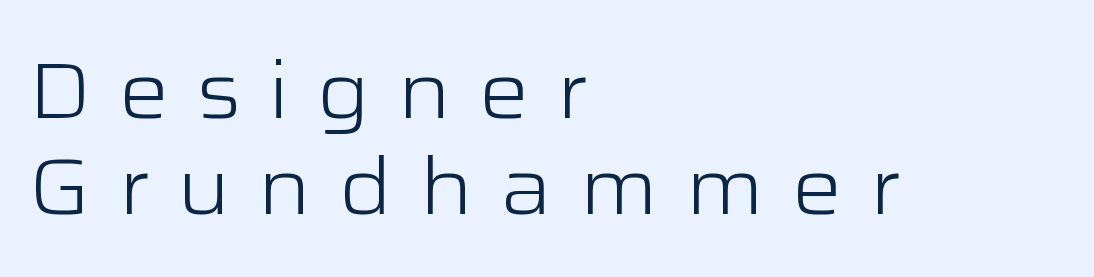
The image shows 79 px light, wide sans-serif type, upright; set left-aligned, line spacing 1.21x, unusually wide letter spacing (+0.34 em), not underlined; low stroke contrast and a medium x-height.
